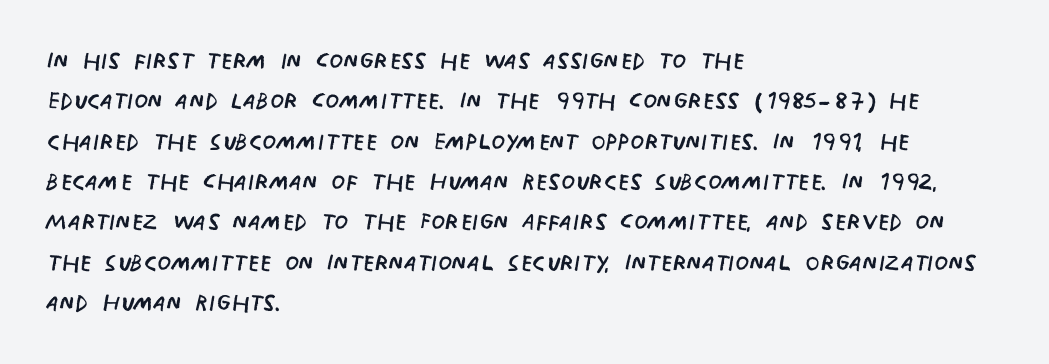
The image shows 32 px regular-weight, condensed sans-serif type; set left-aligned, normal line spacing (1.26x), normal letter spacing, not underlined; low stroke contrast and a large x-height.
